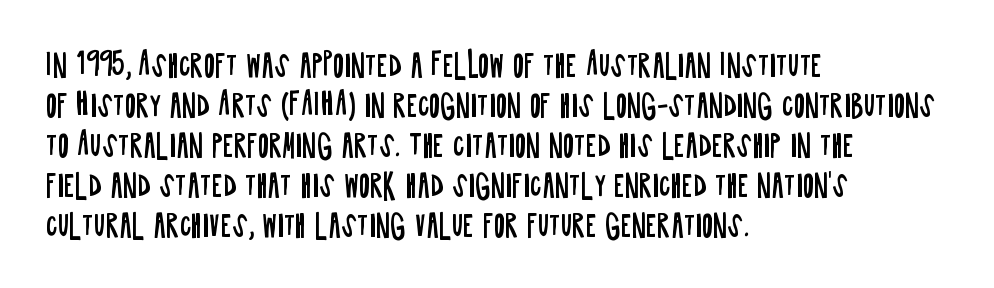
{"serif": "no", "italic": "no", "bold": "no", "weight": "regular", "width": "condensed", "stroke_contrast": "low", "x_height": "large", "monospaced": "no", "underline": "no", "align": "left", "line_spacing": "normal", "line_spacing_ratio": 1.38, "letter_spacing": "normal", "letter_spacing_em": 0.0, "glyph_px": 29}
